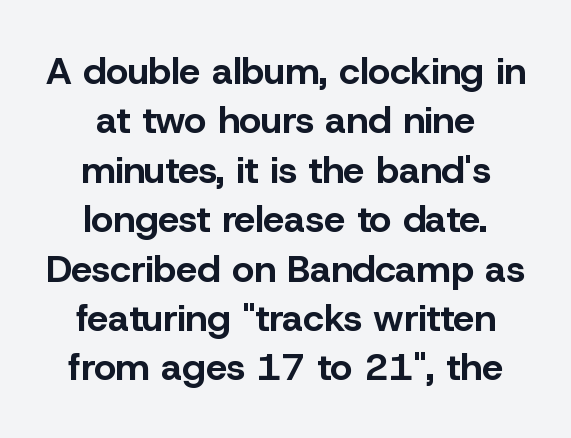
The image shows 38 px bold sans-serif type, upright; set centered, normal line spacing (1.3x), normal letter spacing, not underlined; low stroke contrast and a medium x-height.
